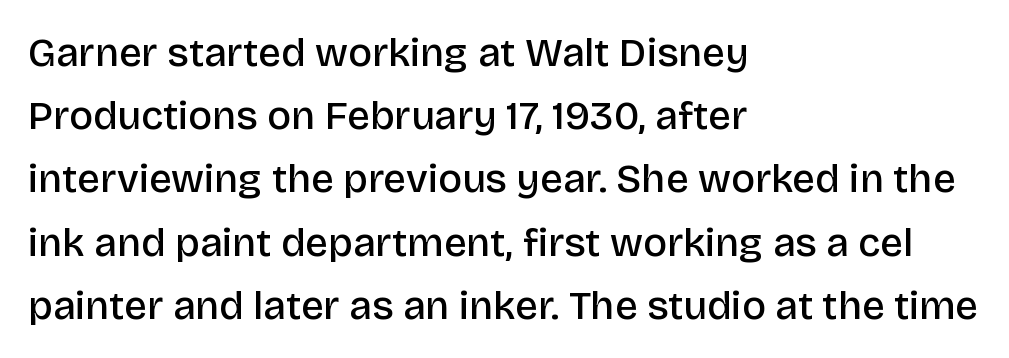
The image shows 40 px semibold sans-serif type, upright; set left-aligned, normal line spacing (1.58x), normal letter spacing, not underlined; low stroke contrast and a large x-height.
